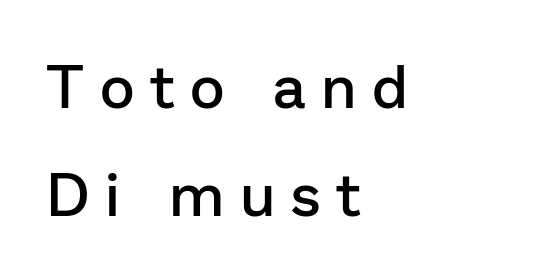
Clear beneath every line of the passage. Is this a fixed-width face? No — the glyphs have proportional, varying widths. In terms of letterspacing, this is a distinctly airy, spread setting. Alignment: flush left.
